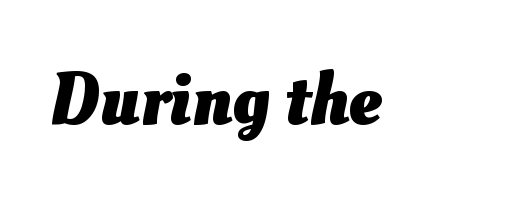
The image shows 74 px heavy type; set normal letter spacing, not underlined; medium stroke contrast and a small x-height.
